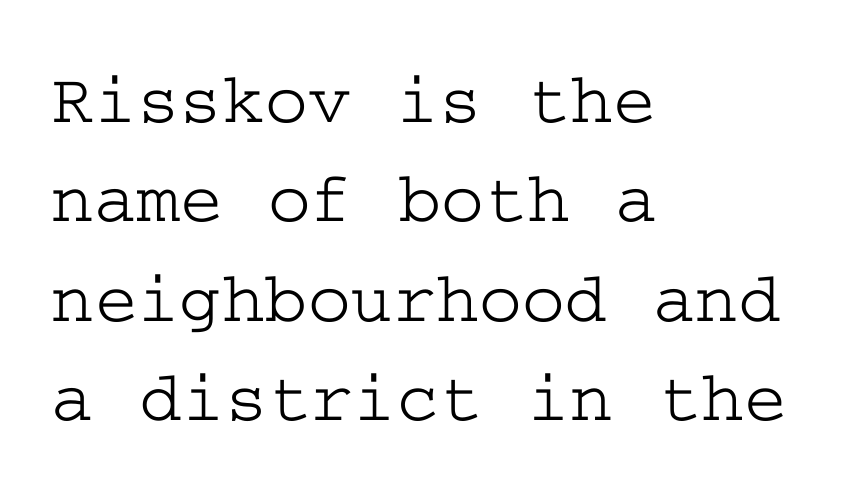
{"serif": "yes", "italic": "no", "width": "wide", "stroke_contrast": "low", "x_height": "medium", "underline": "no", "align": "left", "line_spacing": "normal", "line_spacing_ratio": 1.36, "letter_spacing": "normal", "letter_spacing_em": 0.0, "glyph_px": 73}
